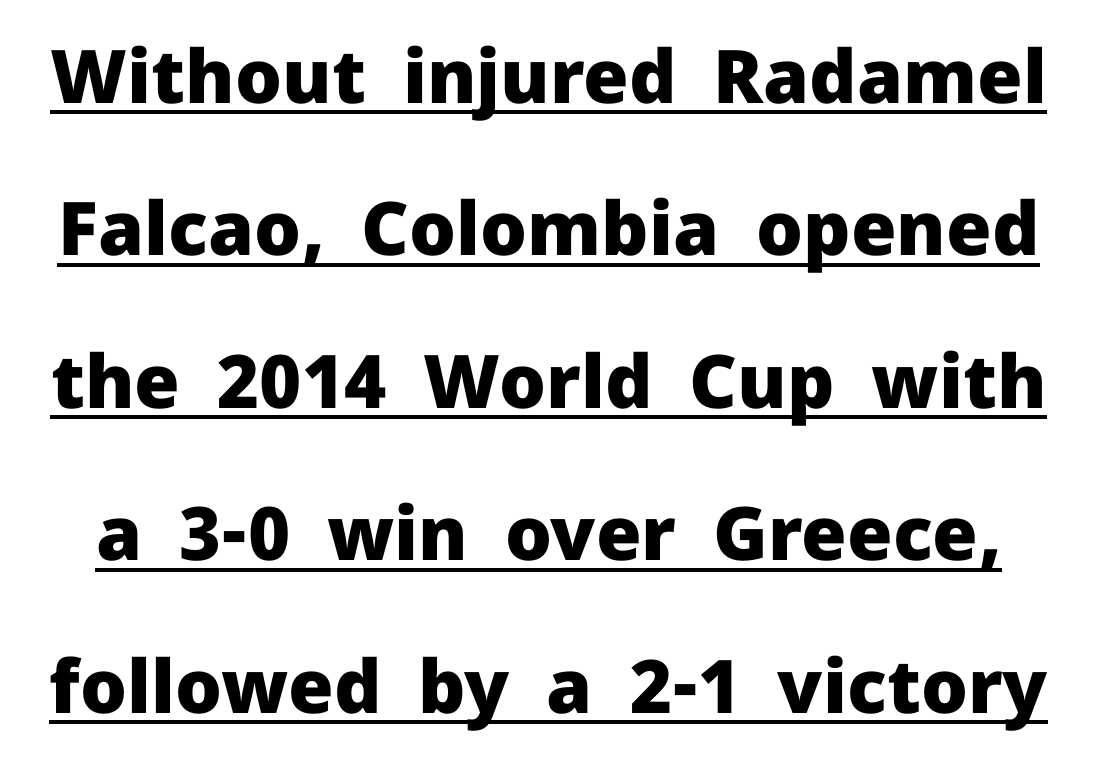
The image shows 74 px heavy sans-serif type, upright; set loose line spacing (2.06x), normal letter spacing, underlined; low stroke contrast and a medium x-height.
